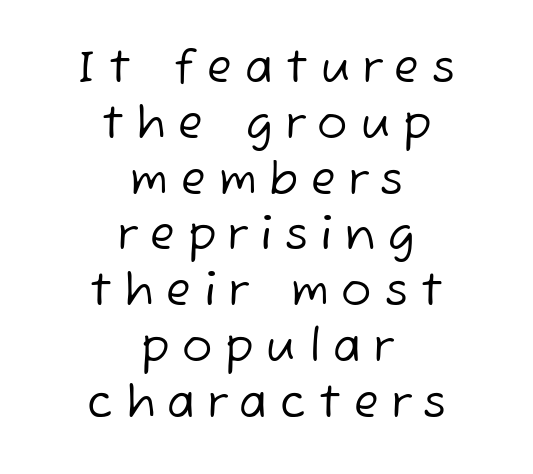
The image shows 45 px regular-weight sans-serif type; set centered, line spacing 1.24x, unusually wide letter spacing (+0.29 em), not underlined; low stroke contrast and a medium x-height.
